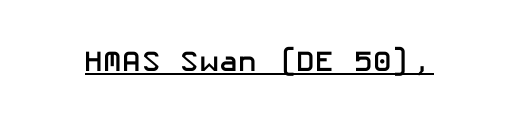
Q: Is the text bold? A: Yes.
Q: Is the text italic (slanted)? A: No, it is upright.
Q: Is the typeface a serif or a sans-serif typeface? A: Sans-serif.
Q: Is the text underlined? A: Yes.
Q: Is the spacing between letters normal or unusually wide? A: Normal.
Q: Width (condensed, normal, or wide)? A: Normal.
Q: Stroke contrast? A: Low.
Q: x-height? A: Medium.
